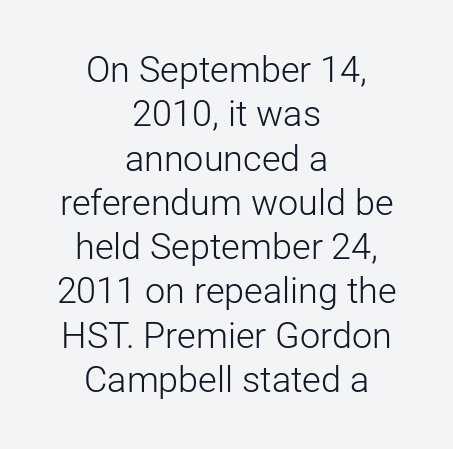
The image shows 36 px light sans-serif type, upright; set centered, line spacing 1.23x, normal letter spacing, not underlined; low stroke contrast and a medium x-height.
